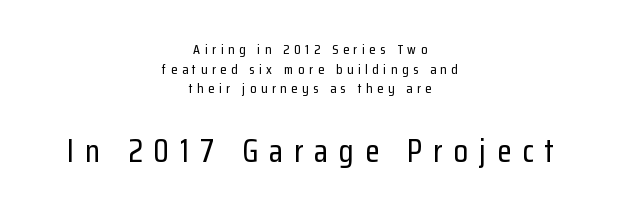
Q: Is the text italic (slanted)? A: No, it is upright.
Q: Is the typeface a serif or a sans-serif typeface? A: Sans-serif.
Q: Is the text underlined? A: No.
Q: How is the paragraph aligned? A: Centered.
Q: Is the spacing between letters normal or unusually wide? A: Unusually wide.
Q: Is the spacing between lines tight, normal or loose? A: Normal.
Q: Which block of text is set in a larger size, the first (top) or the second (bottom)? A: The second (bottom) one.
Q: Width (condensed, normal, or wide)? A: Condensed.
Q: Stroke contrast? A: Low.
Q: x-height? A: Medium.
Q: Monospaced? A: No.
